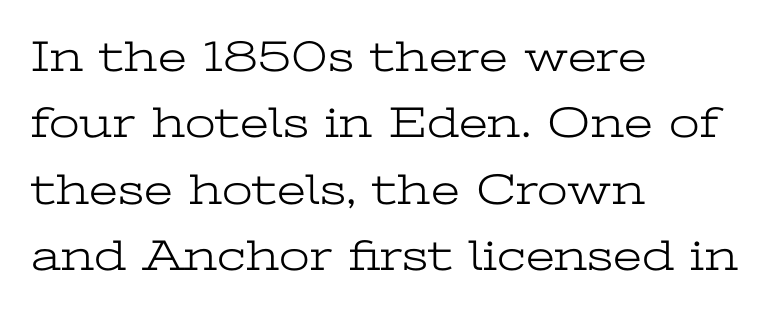
The image shows 44 px light, wide serif type, upright; set left-aligned, normal line spacing (1.51x), normal letter spacing, not underlined; low stroke contrast and a medium x-height.
